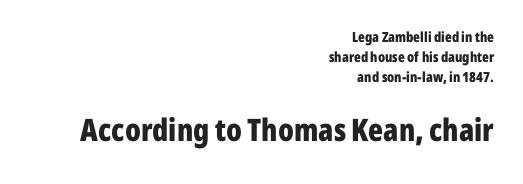
The image shows 31 px bold, condensed sans-serif type, upright; set right-aligned, normal line spacing (1.42x), normal letter spacing, not underlined; the second (bottom) block is 2.21x larger; low stroke contrast and a medium x-height.
